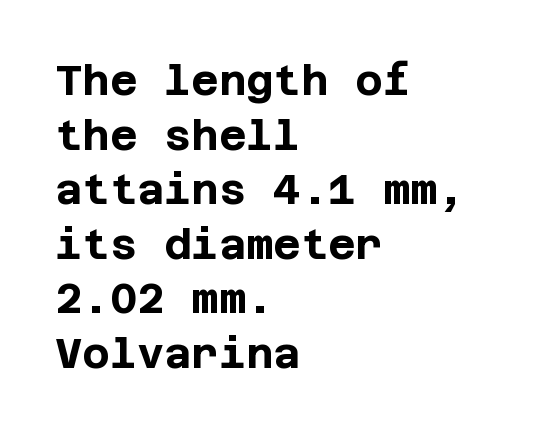
Q: Is the text bold? A: Yes.
Q: Is the text italic (slanted)? A: No, it is upright.
Q: Is the typeface a serif or a sans-serif typeface? A: Sans-serif.
Q: Is the text underlined? A: No.
Q: How is the paragraph aligned? A: Left-aligned.
Q: Is the spacing between letters normal or unusually wide? A: Normal.
Q: Is the spacing between lines tight, normal or loose? A: Normal.
Q: Width (condensed, normal, or wide)? A: Normal.
Q: Stroke contrast? A: Low.
Q: x-height? A: Large.
